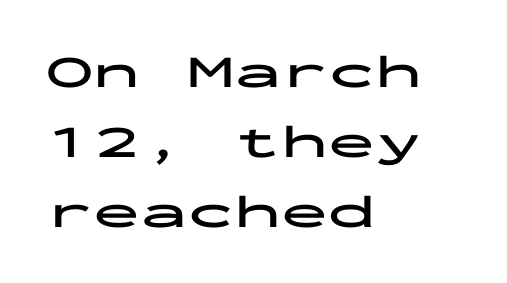
{"serif": "no", "italic": "no", "bold": "yes", "weight": "bold", "width": "wide", "stroke_contrast": "low", "x_height": "medium", "monospaced": "yes", "underline": "no", "align": "left", "line_spacing": "normal", "line_spacing_ratio": 1.49, "letter_spacing": "normal", "letter_spacing_em": 0.0, "glyph_px": 47}
